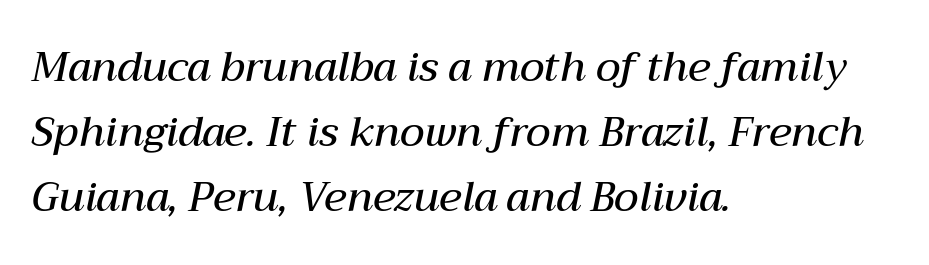
The image shows 41 px semibold type, italic (leaning right); set left-aligned, normal line spacing (1.59x), normal letter spacing, not underlined; medium stroke contrast and a medium x-height.
